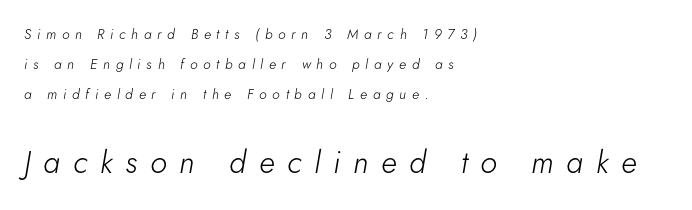
Unmarked baselines from the first word to the last. The space between consecutive lines is lavish. The horizontal fit of the characters is loose and conspicuously gappy. The cut favours lightness, reaching ordinary text weight at its darkest. Bigger letters appear in the bottom chunk; the top chunk is reduced.
